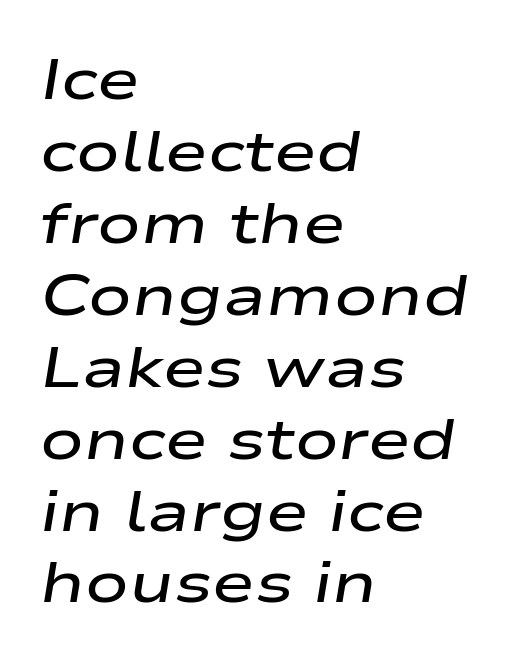
The image shows 58 px semibold, wide type, italic (leaning right); set left-aligned, line spacing 1.24x, normal letter spacing, not underlined; low stroke contrast and a medium x-height.
